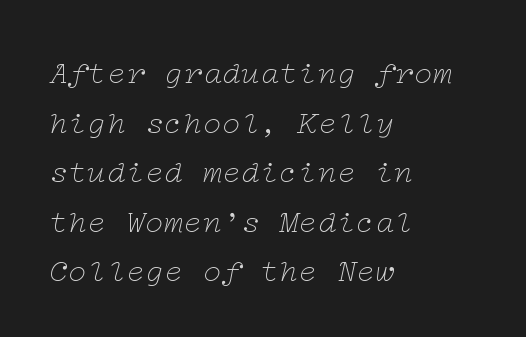
The image shows 32 px thin, wide serif type, italic (leaning right); set left-aligned, normal line spacing (1.55x), normal letter spacing, not underlined; low stroke contrast and a medium x-height.
